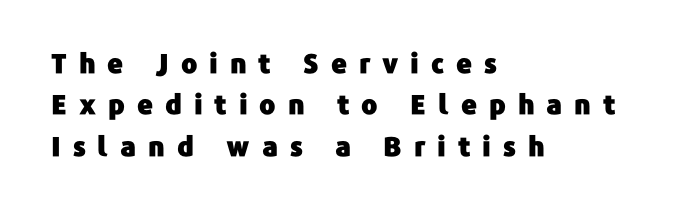
Q: Is the text italic (slanted)? A: No, it is upright.
Q: Is the text underlined? A: No.
Q: How is the paragraph aligned? A: Left-aligned.
Q: Is the spacing between letters normal or unusually wide? A: Unusually wide.
Q: Is the spacing between lines tight, normal or loose? A: Normal.
